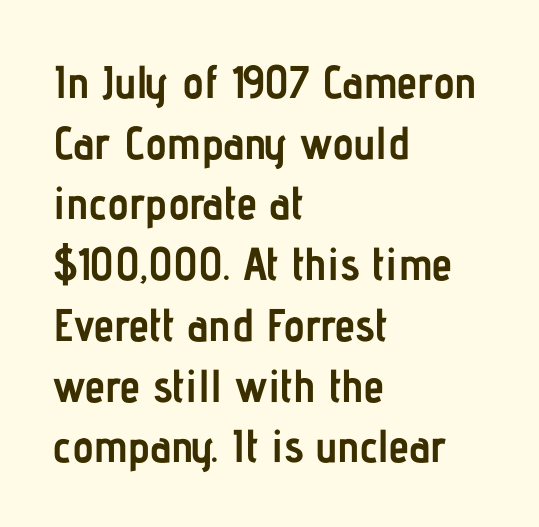
The rendering uses a moderate line-height, typical for paragraphs. Each letter keeps its own natural width here, so spacing adapts to shape. A typesetter would label this face a sans. If you drew a ruler down the left edge, every line would touch it. Is there any slant? The stems are plumb. Stroke thickness is high; the sample reads as a true bold.
